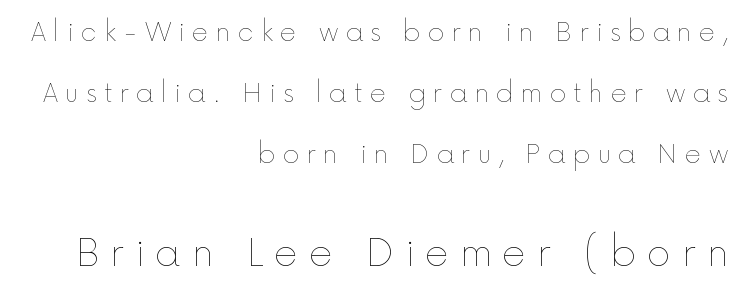
A clean baseline with only descenders dipping below it. The letterforms stand isolated, each surrounded by extra space. A student would notice the bottom passage is typeset larger than what precedes it. Stroke thickness stays within the range of a standard reading face or lighter. Posture: vertical.
